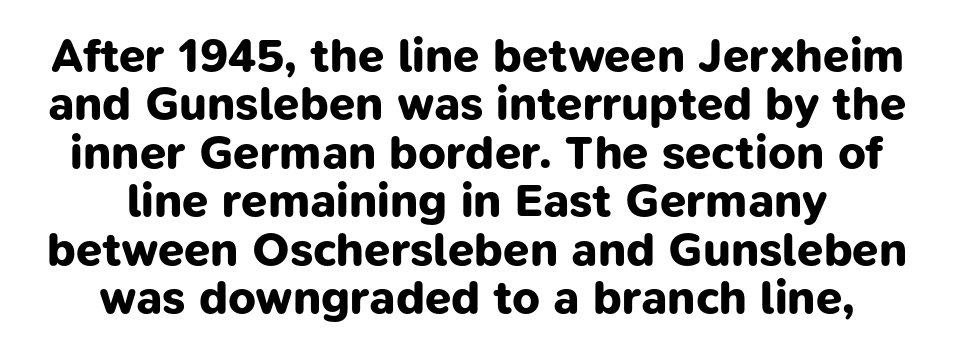
Q: Is the text bold? A: Yes.
Q: Is the typeface a serif or a sans-serif typeface? A: Sans-serif.
Q: Is the text underlined? A: No.
Q: How is the paragraph aligned? A: Centered.
Q: Is the spacing between letters normal or unusually wide? A: Normal.
Q: Is the spacing between lines tight, normal or loose? A: Tight.
Q: Width (condensed, normal, or wide)? A: Normal.
Q: Stroke contrast? A: Low.
Q: x-height? A: Medium.
Q: Monospaced? A: No.
